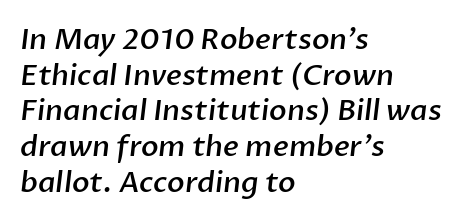
All the whitespace from short lines collects on the right. Here the glyphs are tracked normally, forming tight word shapes. Character widths vary here, with narrow letters taking less room than wide ones. Compared with an ordinary text face, these strokes are moderately heavier — a semibold. Serif or sans? Sans — the stroke terminals are bare.
